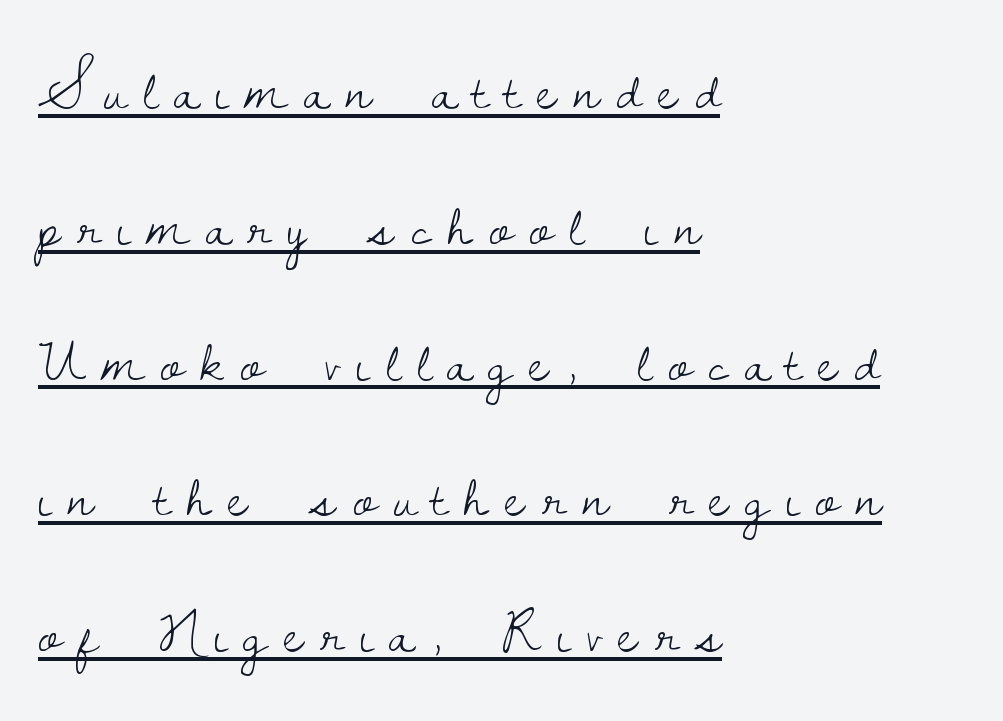
{"serif": "yes", "bold": "no", "weight": "light", "width": "normal", "stroke_contrast": "low", "x_height": "small", "monospaced": "no", "underline": "yes", "align": "left", "line_spacing": "loose", "line_spacing_ratio": 2.19, "letter_spacing": "wide", "letter_spacing_em": 0.27, "glyph_px": 62}
